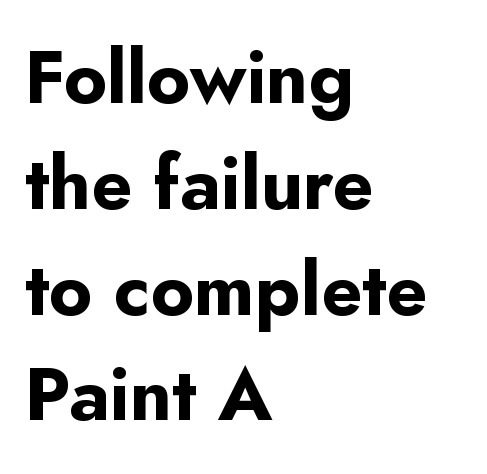
As a designer I'd log this as weight 700, bold. The rendering shows plain stroke endings on the letterforms — a sans-serif design. In terms of leading, this rendering sits right in the middle. There is no visible air inserted between adjacent glyphs. The lines are quadded left.
